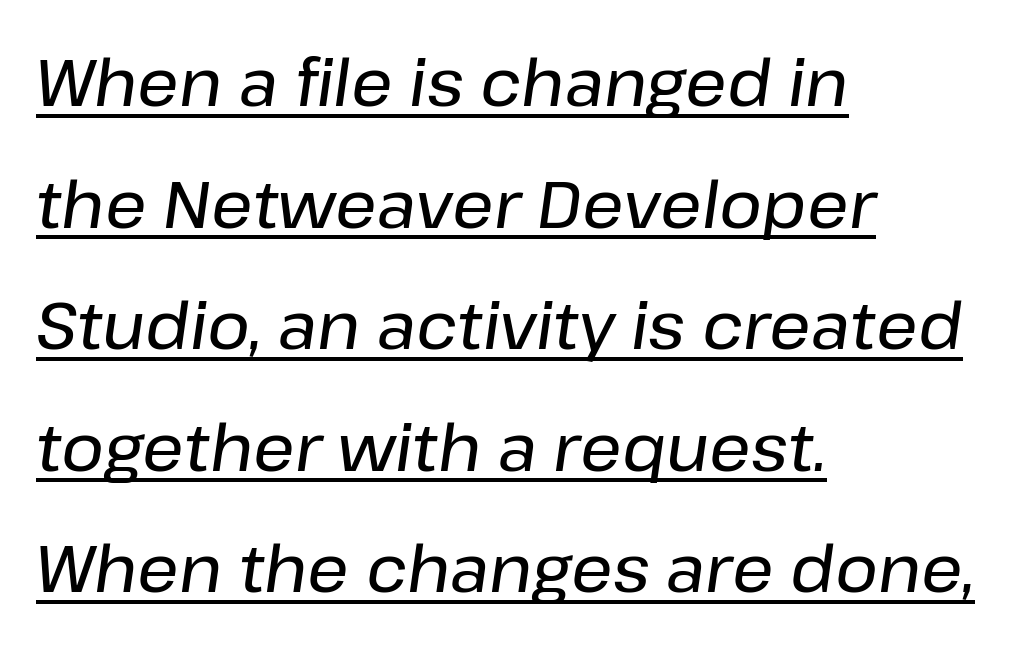
The image shows 65 px text type, italic (leaning right); set left-aligned, line spacing 1.87x, normal letter spacing, underlined; low stroke contrast and a medium x-height.
